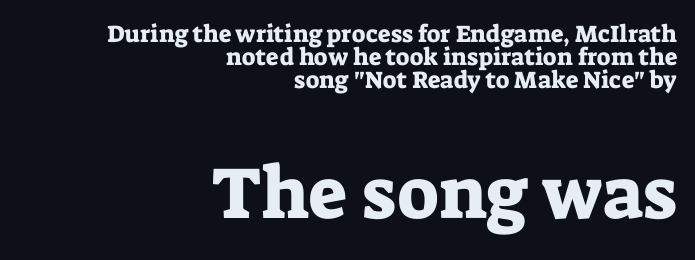
Any mark beneath the type? The region is blank. The passage shown has conventional tracking throughout. The text was rendered using a seriffed face with decorative stroke endings. The more generous point size was reserved for the lower chunk. The setting favours the right margin, as signatures and pull-quotes sometimes do.
